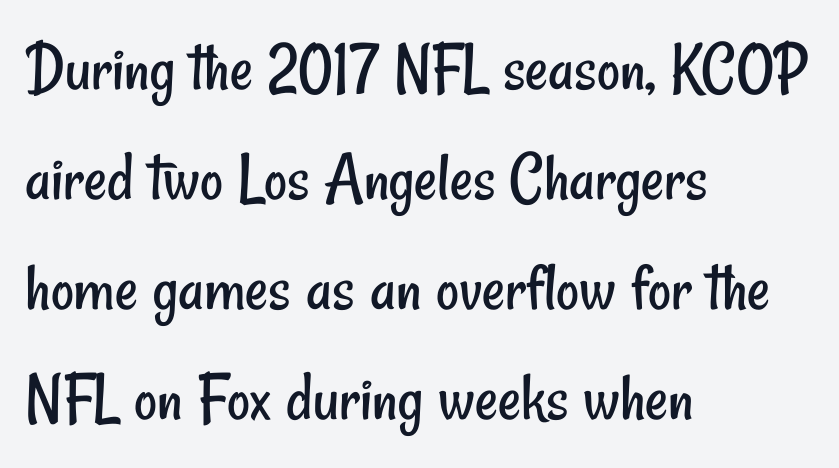
The image shows 71 px regular-weight, condensed sans-serif type; set left-aligned, normal line spacing (1.55x), normal letter spacing, not underlined; low stroke contrast and a small x-height.
